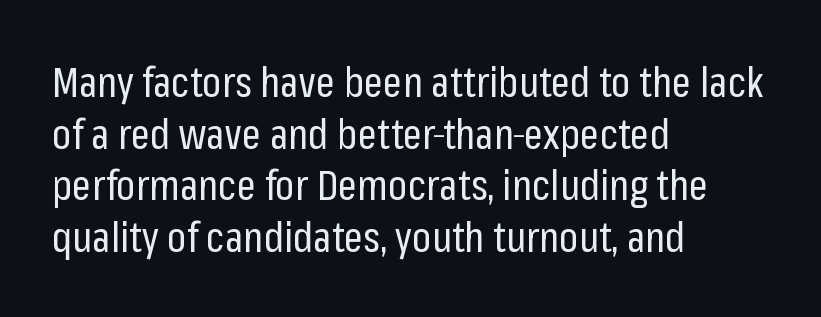
{"serif": "no", "italic": "no", "bold": "no", "weight": "regular", "width": "condensed", "stroke_contrast": "low", "x_height": "medium", "monospaced": "no", "underline": "no", "align": "left", "line_spacing_ratio": 1.23, "letter_spacing": "normal", "letter_spacing_em": 0.0, "glyph_px": 42}
